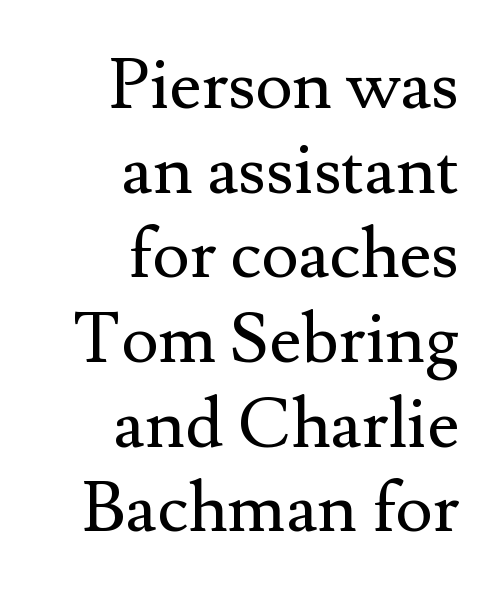
The face used here is seriffed, in the tradition of book romans. Beneath every word, the page is bare. This is the regular roman posture of the typeface. No extra tracking has been applied to these lines.
